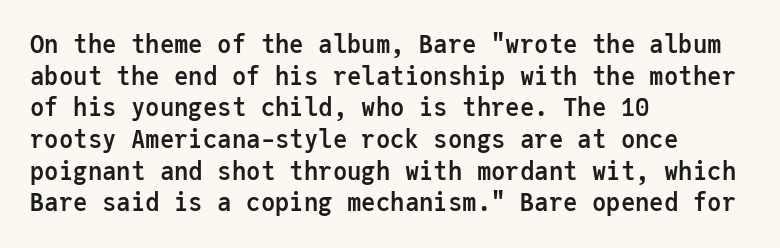
The image shows 24 px bold type, upright; set left-aligned, normal line spacing (1.32x), normal letter spacing, not underlined.
